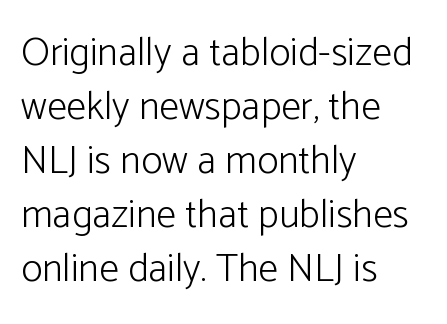
{"serif": "no", "italic": "no", "bold": "no", "weight": "light", "width": "normal", "stroke_contrast": "low", "x_height": "medium", "monospaced": "no", "underline": "no", "align": "left", "line_spacing": "normal", "line_spacing_ratio": 1.35, "letter_spacing": "normal", "letter_spacing_em": 0.0, "glyph_px": 40}
